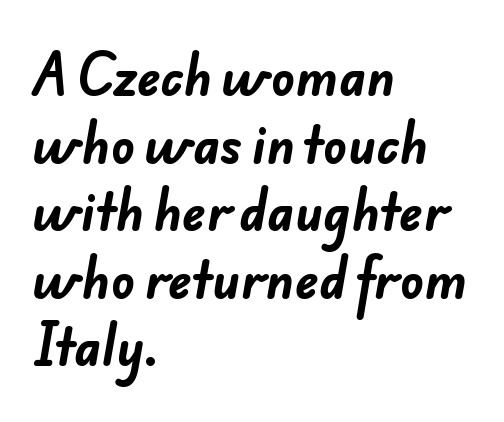
{"serif": "no", "bold": "yes", "weight": "bold", "width": "normal", "stroke_contrast": "low", "x_height": "small", "monospaced": "no", "underline": "no", "align": "left", "line_spacing": "normal", "line_spacing_ratio": 1.38, "letter_spacing": "normal", "letter_spacing_em": 0.0, "glyph_px": 49}
